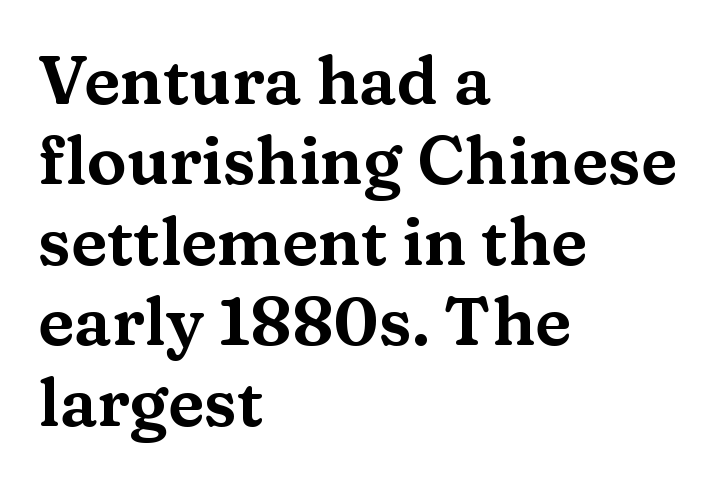
{"serif": "yes", "italic": "no", "width": "wide", "stroke_contrast": "medium", "x_height": "medium", "monospaced": "no", "underline": "no", "align": "left", "line_spacing_ratio": 1.2, "letter_spacing": "normal", "letter_spacing_em": 0.0, "glyph_px": 67}
